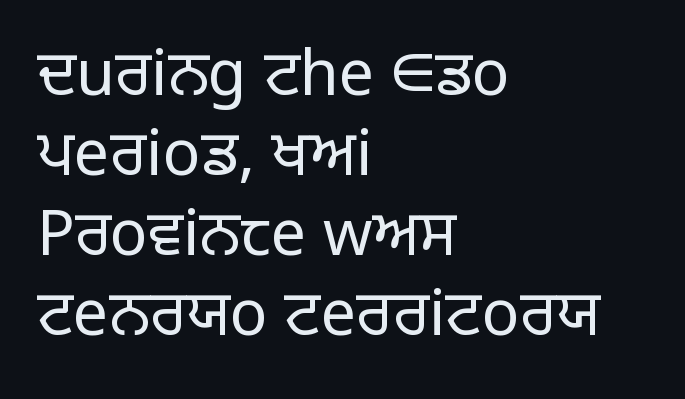
{"serif": "no", "italic": "no", "bold": "no", "weight": "light", "width": "normal", "stroke_contrast": "low", "x_height": "large", "monospaced": "no", "underline": "no", "align": "left", "line_spacing": "normal", "line_spacing_ratio": 1.27, "letter_spacing": "normal", "letter_spacing_em": 0.0, "glyph_px": 63}
